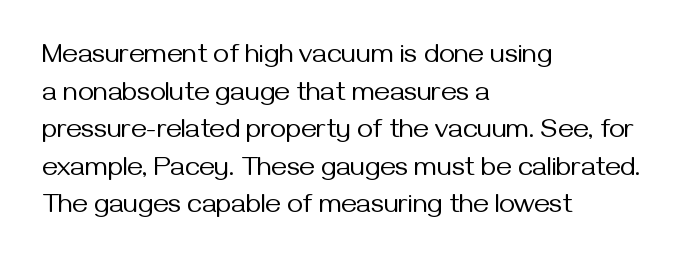
{"italic": "no", "bold": "no", "underline": "no", "align": "left", "line_spacing": "normal", "line_spacing_ratio": 1.39, "letter_spacing": "normal", "letter_spacing_em": 0.0, "glyph_px": 27}
